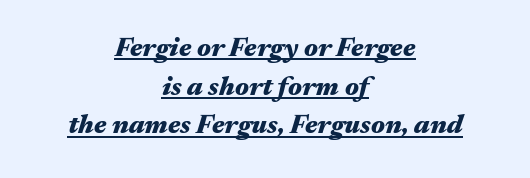
Weight check: bold — yes, fully. Compared with typical paragraphs, the rows here are spaced about the same. What stands out about the letter spacing? Nothing — it is the standard amount. Notice how the passage keeps no hard edge, just a central spine.
